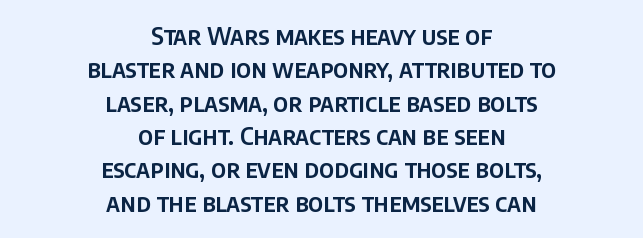
The image shows 24 px text type, upright; set centered, normal line spacing (1.39x), normal letter spacing, not underlined.
